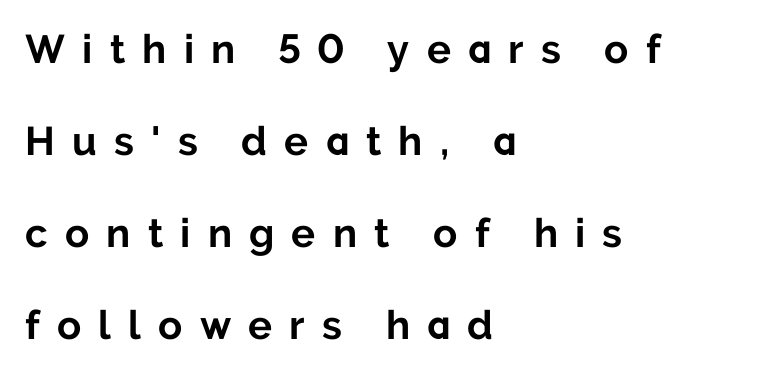
{"serif": "no", "italic": "no", "bold": "yes", "weight": "bold", "width": "normal", "stroke_contrast": "low", "x_height": "medium", "monospaced": "no", "underline": "no", "align": "left", "line_spacing": "loose", "line_spacing_ratio": 2.3, "letter_spacing": "wide", "letter_spacing_em": 0.43, "glyph_px": 40}
